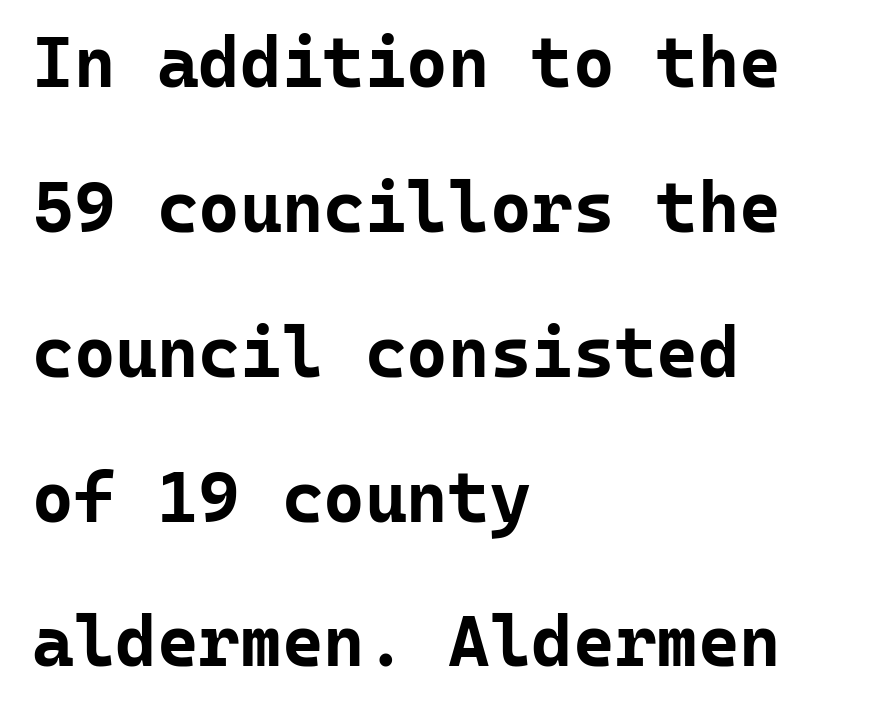
The image shows 71 px bold sans-serif type, upright, monospaced; set left-aligned, loose line spacing (2.04x), normal letter spacing, not underlined; low stroke contrast and a medium x-height.
